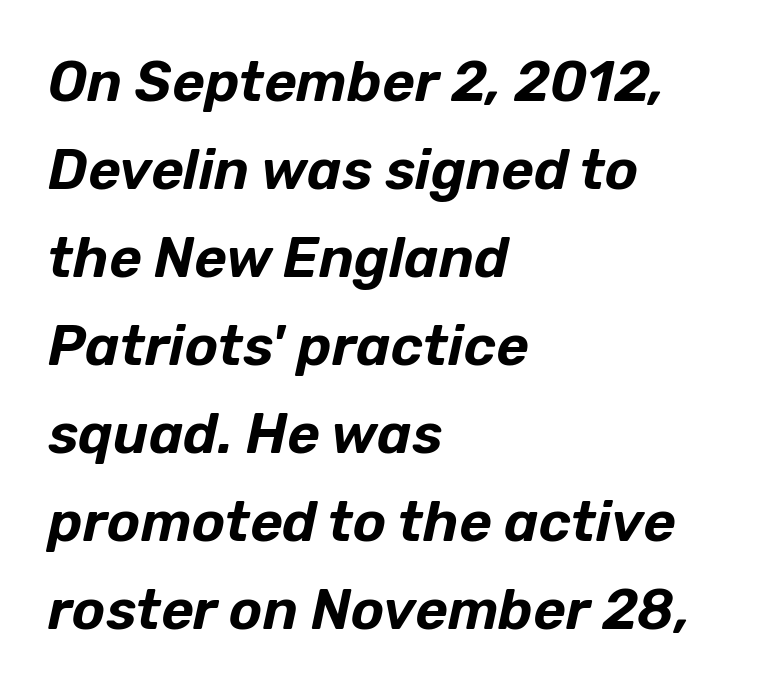
Each letter keeps its own natural width here, so spacing adapts to shape. No extra tracking has been applied to these lines. Reading down the column, the eye jumps a familiar distance to each next line. The string is rendered with underlining switched off. Style check: oblique.
